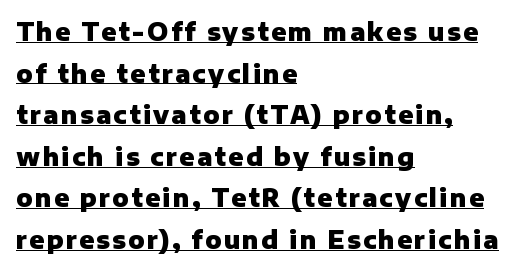
The image shows 24 px bold type, upright; set left-aligned, line spacing 1.73x, underlined.
